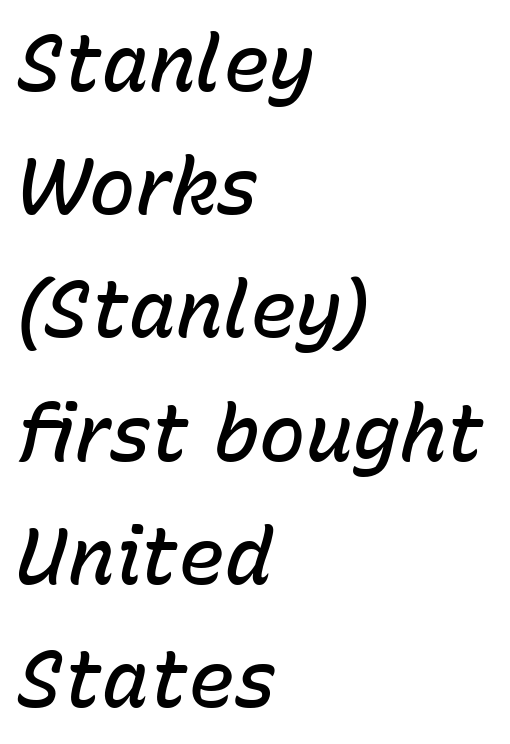
Q: Is the text bold? A: Semi-bold.
Q: Is the text italic (slanted)? A: Yes, it leans right by about 15 degrees.
Q: Is the text underlined? A: No.
Q: How is the paragraph aligned? A: Left-aligned.
Q: Is the spacing between letters normal or unusually wide? A: Normal.
Q: Is the spacing between lines tight, normal or loose? A: Normal.
Q: Width (condensed, normal, or wide)? A: Normal.
Q: Stroke contrast? A: Low.
Q: x-height? A: Medium.
Q: Monospaced? A: No.
